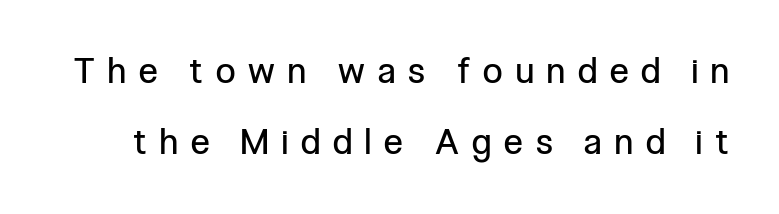
Ordinary non-slanted type is in use. This sample uses a sans-serif face. Inter-character spacing is expanded well beyond the font's built-in metrics. Type without underlining.
